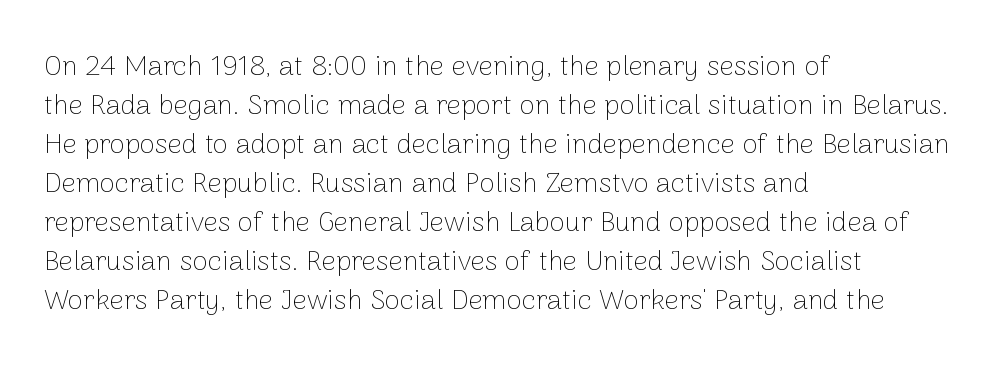
{"serif": "no", "italic": "no", "bold": "no", "weight": "thin", "width": "normal", "stroke_contrast": "low", "x_height": "medium", "monospaced": "no", "underline": "no", "align": "left", "line_spacing": "normal", "line_spacing_ratio": 1.39, "letter_spacing": "normal", "letter_spacing_em": 0.0, "glyph_px": 28}
